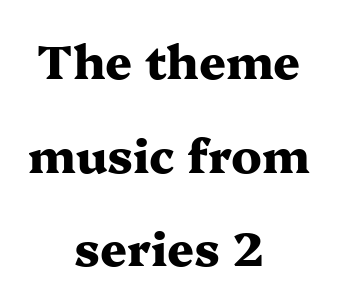
A typesetter would call this leading open, well beyond the default. Proportional: the letters do not fall into vertical columns. Italic: no, the glyphs are upright roman. I'd describe the lettering as bold — thick and assertive.
